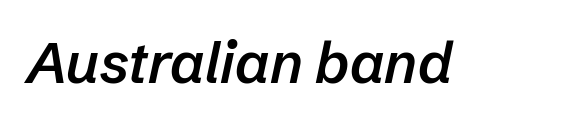
Q: Is the text bold? A: Semi-bold.
Q: Is the text italic (slanted)? A: Yes, it leans right by about 12 degrees.
Q: Is the text underlined? A: No.
Q: Is the spacing between letters normal or unusually wide? A: Normal.
Q: Width (condensed, normal, or wide)? A: Normal.
Q: Stroke contrast? A: Low.
Q: x-height? A: Medium.
Q: Monospaced? A: No.
